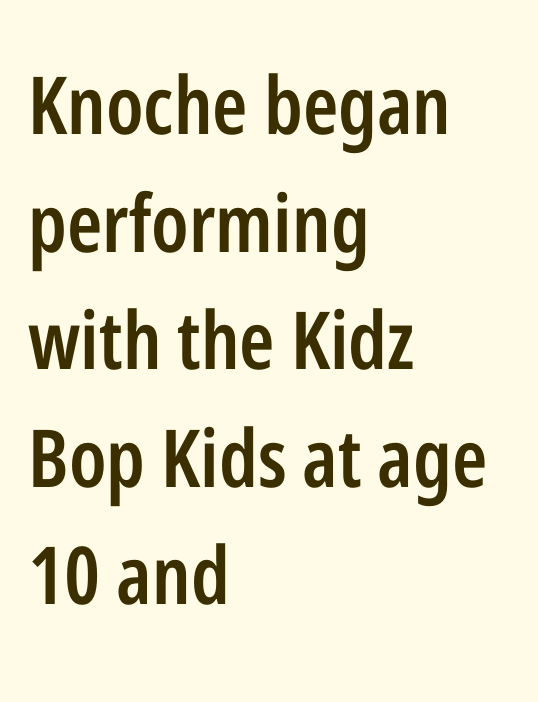
The image shows 80 px semibold, condensed sans-serif type, upright; set left-aligned, normal line spacing (1.47x), normal letter spacing, not underlined; low stroke contrast and a medium x-height.
